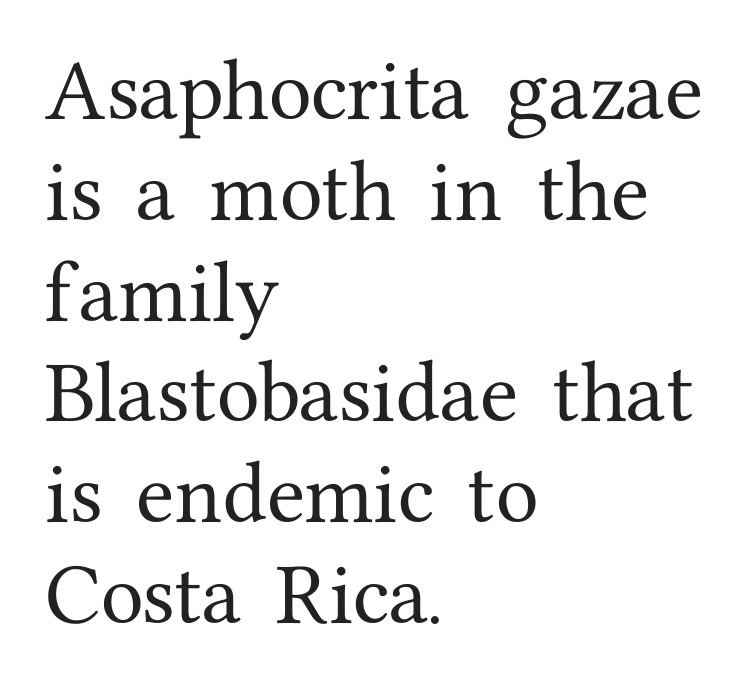
Q: Is the text italic (slanted)? A: No, it is upright.
Q: Is the typeface a serif or a sans-serif typeface? A: Serif.
Q: Is the text underlined? A: No.
Q: How is the paragraph aligned? A: Left-aligned.
Q: Is the spacing between letters normal or unusually wide? A: Normal.
Q: Is the spacing between lines tight, normal or loose? A: Normal.
Q: Width (condensed, normal, or wide)? A: Normal.
Q: Stroke contrast? A: Medium.
Q: x-height? A: Medium.
Q: Monospaced? A: No.
